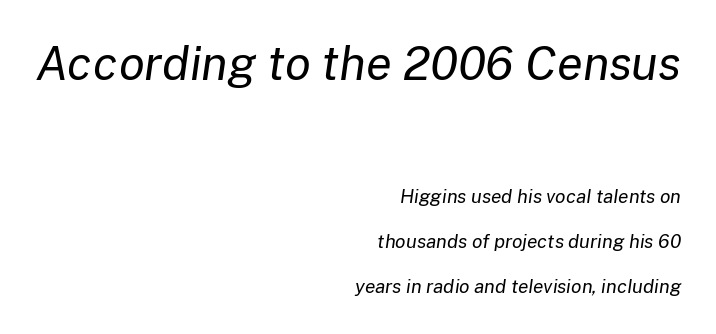
A typesetter would call this proportional, since set widths differ per character. The strokes are not fattened; the text isn't bold. A student would call this right alignment; a typographer would say flush right, rag left. Rule under the text: the space is simply empty. Students, note that the glyphs here touch the page at normal intervals. It's the slanting kind of type.
